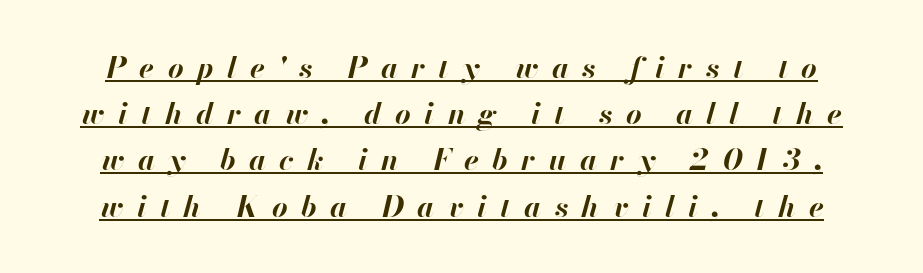
Q: Is the text bold? A: Yes.
Q: Is the text italic (slanted)? A: Yes, it leans right by about 13 degrees.
Q: Is the text underlined? A: Yes.
Q: Is the spacing between letters normal or unusually wide? A: Unusually wide.
Q: Is the spacing between lines tight, normal or loose? A: Normal.
Q: Width (condensed, normal, or wide)? A: Normal.
Q: Stroke contrast? A: High.
Q: x-height? A: Small.
Q: Monospaced? A: No.
